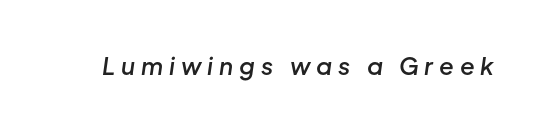
{"italic": "yes", "lean": "right", "slant_degrees": 8, "bold": "semi", "underline": "no", "letter_spacing": "wide", "letter_spacing_em": 0.25, "glyph_px": 24}
